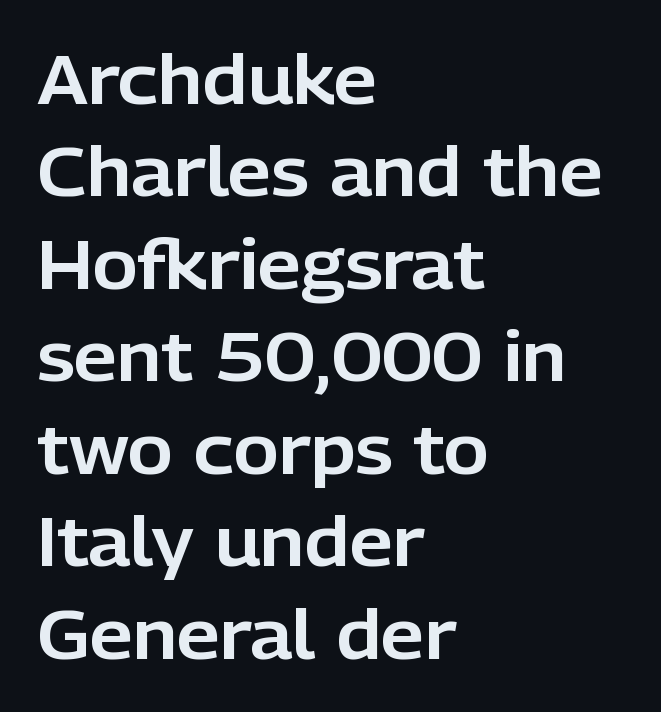
The image shows 69 px sans-serif type, upright; set left-aligned, normal line spacing (1.34x), normal letter spacing, not underlined; low stroke contrast and a medium x-height.
